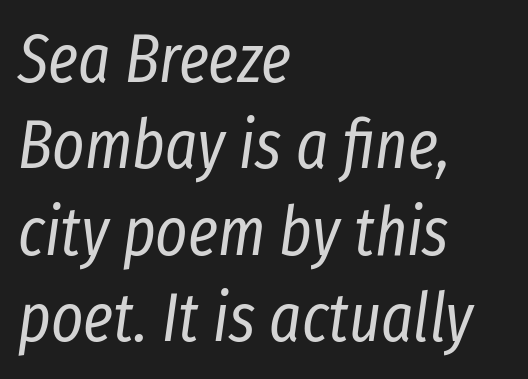
{"italic": "yes", "lean": "right", "slant_degrees": 8, "bold": "no", "weight": "regular", "width": "condensed", "stroke_contrast": "low", "x_height": "medium", "monospaced": "no", "underline": "no", "align": "left", "line_spacing": "normal", "line_spacing_ratio": 1.27, "letter_spacing": "normal", "letter_spacing_em": 0.0, "glyph_px": 68}
